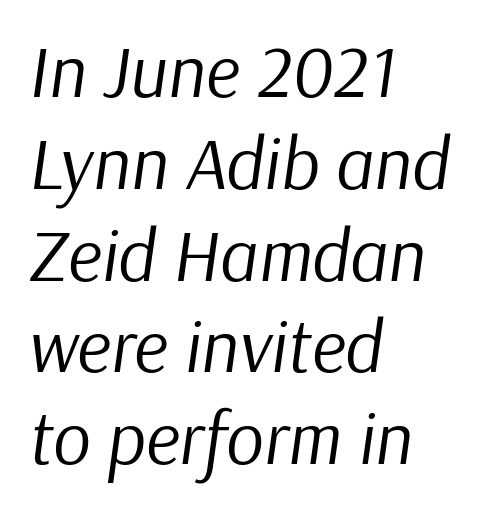
This sample uses plain, unmodified letter spacing. Characters are canted at an angle relative to the baseline's perpendicular. Any mark beneath the type? The region is blank. The letterforms sit at book weight or below. The paragraph shown leans on its left margin.
